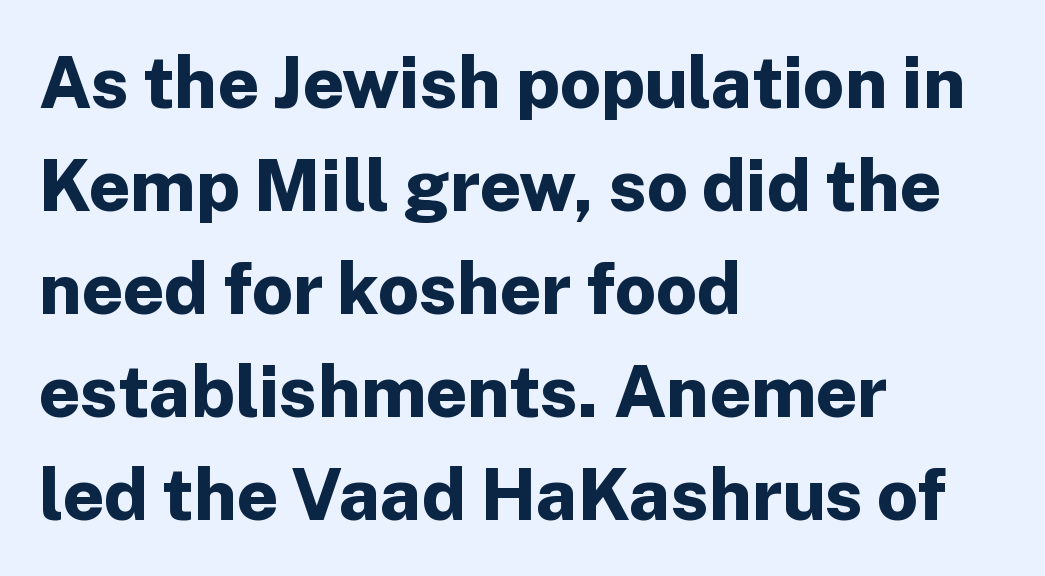
{"serif": "no", "italic": "no", "bold": "yes", "weight": "bold", "width": "normal", "stroke_contrast": "low", "x_height": "medium", "monospaced": "no", "underline": "no", "align": "left", "line_spacing": "normal", "line_spacing_ratio": 1.43, "letter_spacing": "normal", "letter_spacing_em": 0.0, "glyph_px": 72}
